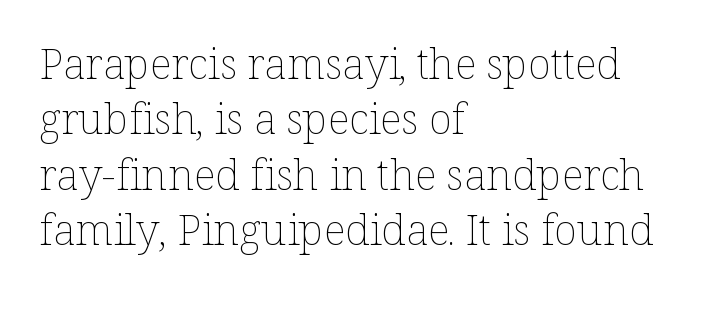
The image shows 43 px thin type, upright; set left-aligned, normal line spacing (1.29x), normal letter spacing, not underlined; low stroke contrast and a medium x-height.
